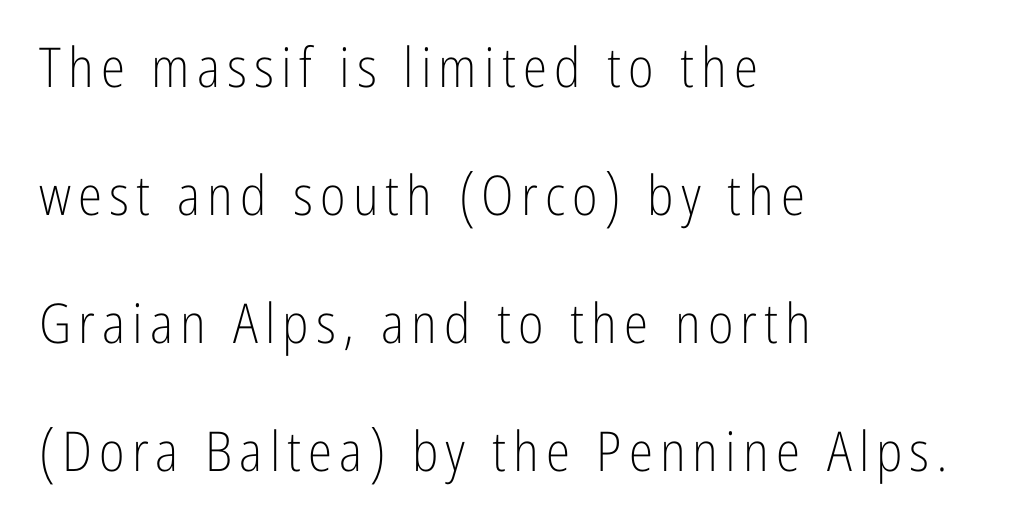
{"serif": "no", "italic": "no", "bold": "no", "weight": "light", "width": "condensed", "stroke_contrast": "low", "x_height": "medium", "monospaced": "no", "underline": "no", "align": "left", "line_spacing": "loose", "line_spacing_ratio": 2.33, "glyph_px": 55}
